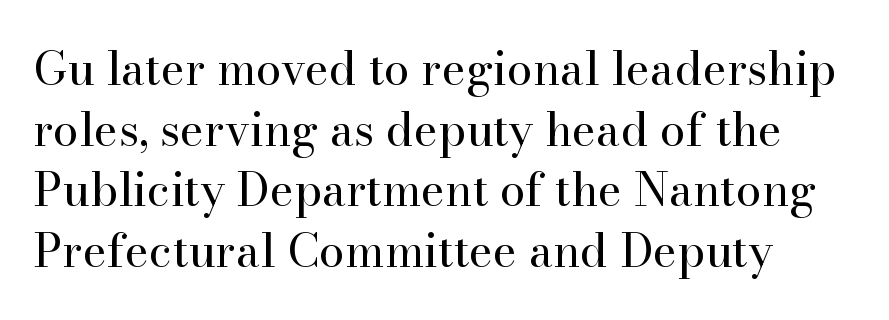
The image shows 46 px regular-weight serif type, upright; set left-aligned, normal line spacing (1.32x), normal letter spacing, not underlined; high stroke contrast and a small x-height.
